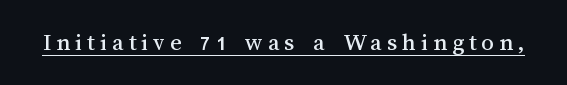
The image shows 25 px text type, upright; set unusually wide letter spacing (+0.2 em), underlined.
